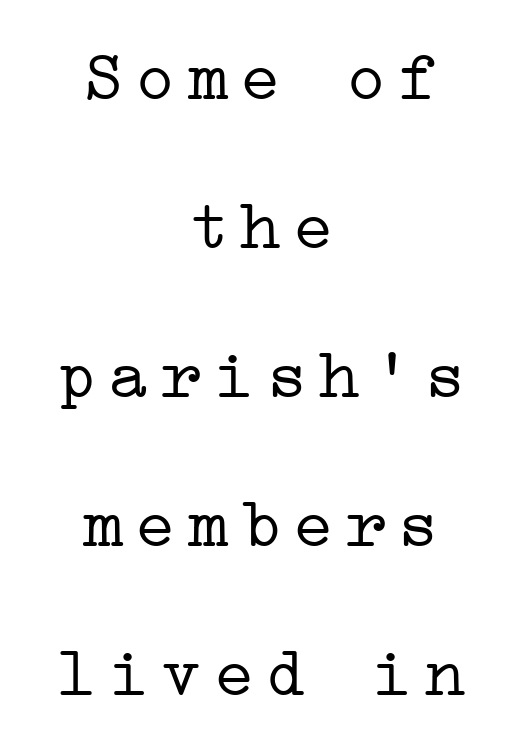
{"serif": "yes", "italic": "no", "bold": "no", "weight": "light", "width": "wide", "stroke_contrast": "low", "x_height": "medium", "underline": "no", "align": "center", "line_spacing": "loose", "line_spacing_ratio": 2.13, "glyph_px": 70}
